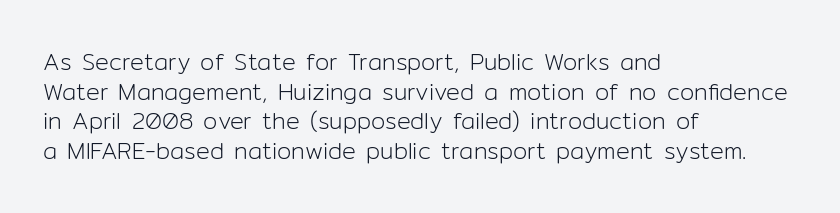
Q: Is the text bold? A: No.
Q: Is the text italic (slanted)? A: No, it is upright.
Q: Is the text underlined? A: No.
Q: How is the paragraph aligned? A: Left-aligned.
Q: Is the spacing between letters normal or unusually wide? A: Normal.
Q: Is the spacing between lines tight, normal or loose? A: Normal.
